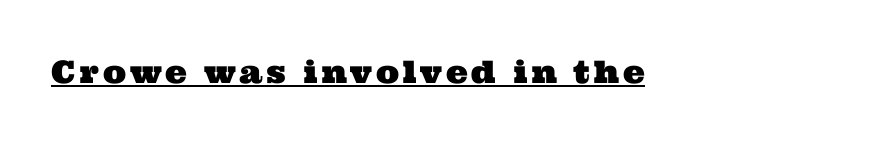
Q: Is the typeface a serif or a sans-serif typeface? A: Serif.
Q: Is the text underlined? A: Yes.
Q: Width (condensed, normal, or wide)? A: Wide.
Q: Stroke contrast? A: Medium.
Q: x-height? A: Medium.
Q: Monospaced? A: No.
